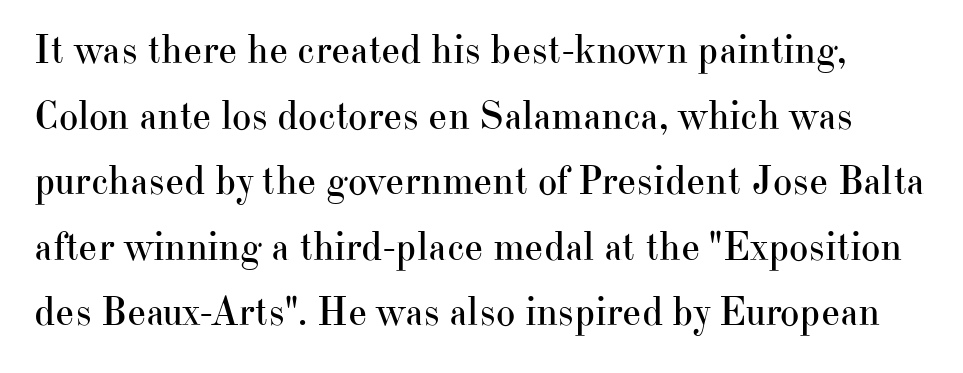
Rule under the text: the space is simply empty. Stroke mass is kept to a normal reading level or below. Rendered with straight, roman letterforms. These lines sit exactly where default settings would place them.
